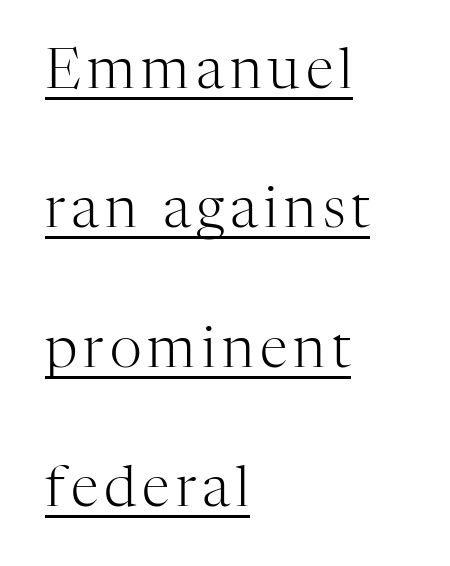
The image shows 56 px light serif type, upright; set left-aligned, loose line spacing (2.49x), underlined; high stroke contrast and a medium x-height.
